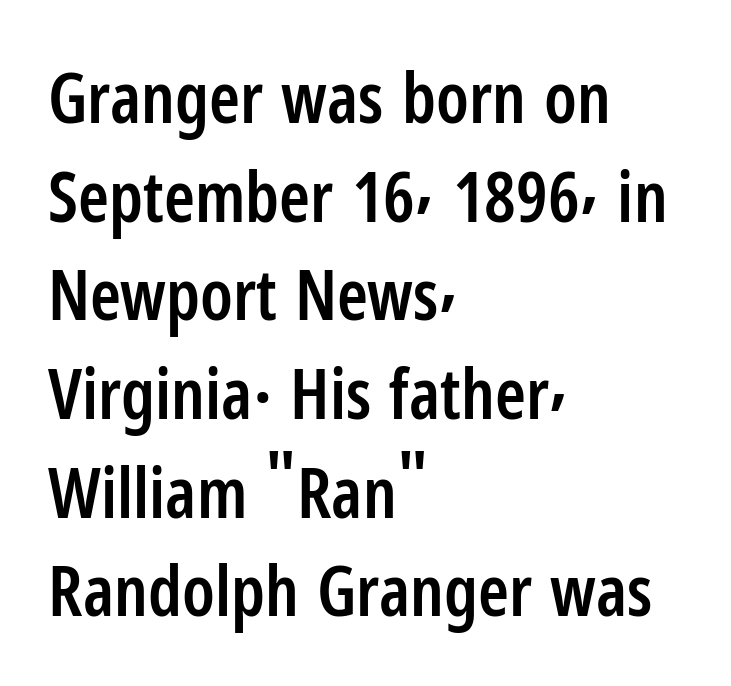
Q: Is the text bold? A: Semi-bold.
Q: Is the text italic (slanted)? A: No, it is upright.
Q: Is the typeface a serif or a sans-serif typeface? A: Sans-serif.
Q: Is the text underlined? A: No.
Q: How is the paragraph aligned? A: Left-aligned.
Q: Is the spacing between letters normal or unusually wide? A: Normal.
Q: Is the spacing between lines tight, normal or loose? A: Normal.
Q: Width (condensed, normal, or wide)? A: Condensed.
Q: Stroke contrast? A: Low.
Q: x-height? A: Medium.
Q: Monospaced? A: No.
